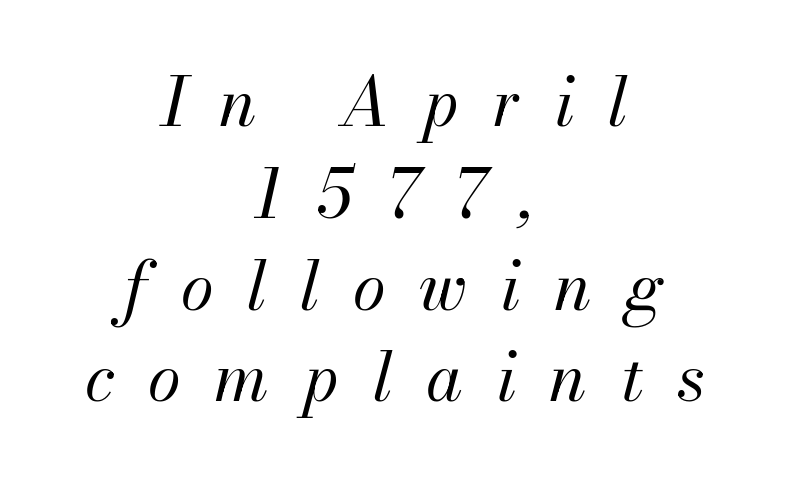
Horizontal alignment here is central, giving a formal, balanced look. Spacing verdict: proportional, widths tailored to each character. The string is rendered with underlining switched off. Designer's note — italics engaged. The typesetting does not lean heavy: it is not bold. The letterforms stand isolated, each surrounded by extra space.
